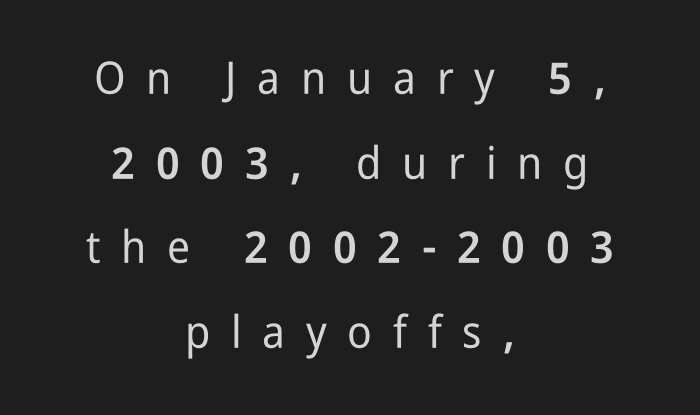
Q: Is the text italic (slanted)? A: No, it is upright.
Q: Is the typeface a serif or a sans-serif typeface? A: Sans-serif.
Q: Is the text underlined? A: No.
Q: How is the paragraph aligned? A: Centered.
Q: Is the spacing between letters normal or unusually wide? A: Unusually wide.
Q: Width (condensed, normal, or wide)? A: Condensed.
Q: Stroke contrast? A: Low.
Q: x-height? A: Medium.
Q: Monospaced? A: No.
